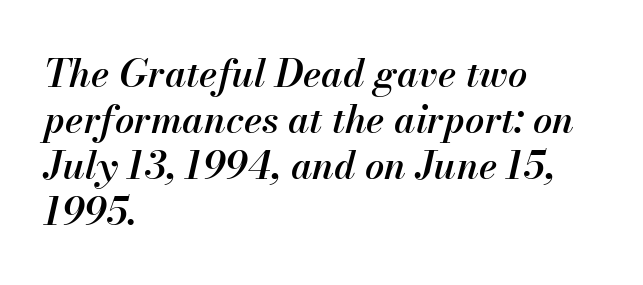
{"italic": "yes", "lean": "right", "slant_degrees": 13, "bold": "semi", "weight": "semibold", "width": "normal", "stroke_contrast": "medium", "x_height": "small", "monospaced": "no", "underline": "no", "align": "left", "line_spacing_ratio": 1.21, "letter_spacing": "normal", "letter_spacing_em": 0.0, "glyph_px": 38}
